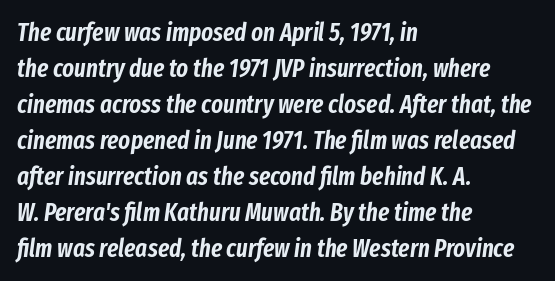
This sample uses plain, unmodified letter spacing. The whole block is typeset with a tilt. Unmarked baselines from the first word to the last. The leading is moderate, giving the passage an even texture.
